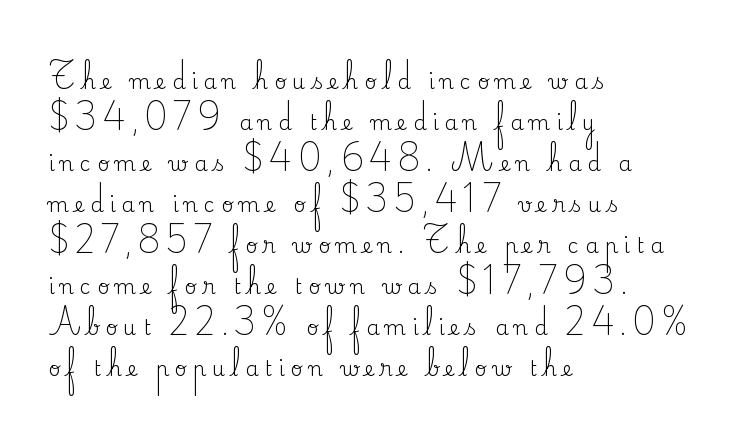
A bare baseline throughout the passage. Short and long lines alike share a common starting point at left. Does the lettering tilt? It doesn't — this is upright. Notice the wide empty band between every row — that's loose leading. The tracking reads as deliberately expanded to a designer's eye. Bold? No — there's no thickening of the strokes.
